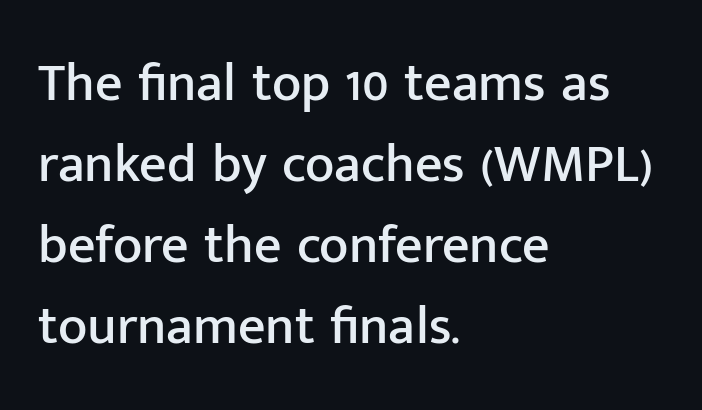
Notice how the stems are strictly vertical — no italics here. The face used here is a sans, in the tradition of grotesques and geometrics. This sample is left-justified, so line endings fall wherever the words run out. The face used here is proportionally spaced, like ordinary book or web type. The passage shown stacks its lines at a standard gap. Descender tails drop into unmarked territory.
